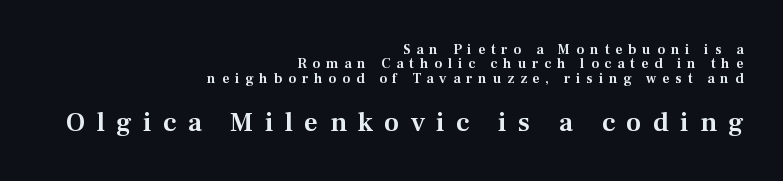
Q: Is the text italic (slanted)? A: No, it is upright.
Q: Is the text underlined? A: No.
Q: How is the paragraph aligned? A: Right-aligned.
Q: Is the spacing between letters normal or unusually wide? A: Unusually wide.
Q: Is the spacing between lines tight, normal or loose? A: Tight.
Q: Which block of text is set in a larger size, the first (top) or the second (bottom)? A: The second (bottom) one.
